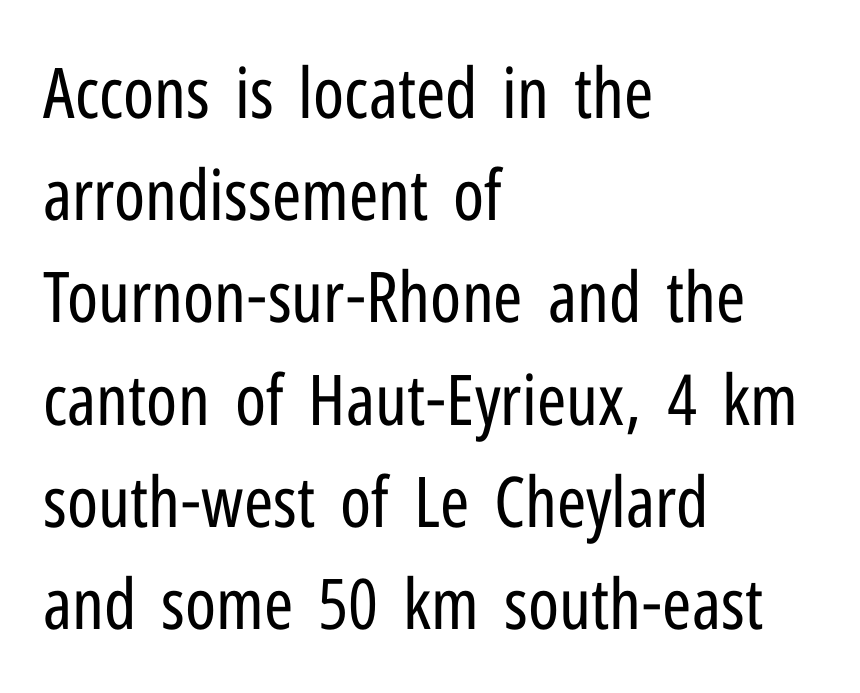
The image shows 70 px regular-weight, condensed sans-serif type, upright; set left-aligned, normal line spacing (1.46x), normal letter spacing, not underlined; low stroke contrast and a medium x-height.
